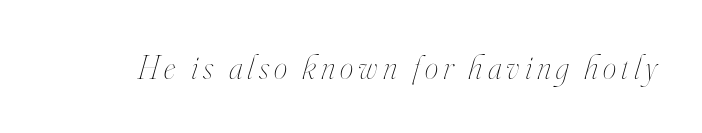
Q: Is the text bold? A: No.
Q: Is the text italic (slanted)? A: Yes, it leans right by about 16 degrees.
Q: Is the text underlined? A: No.
Q: Width (condensed, normal, or wide)? A: Condensed.
Q: Stroke contrast? A: High.
Q: x-height? A: Small.
Q: Monospaced? A: No.
